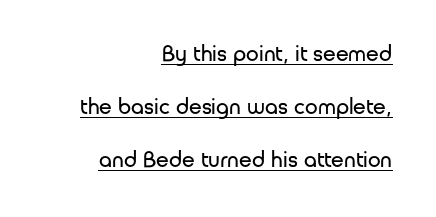
Q: Is the text bold? A: No.
Q: Is the text italic (slanted)? A: No, it is upright.
Q: Is the text underlined? A: Yes.
Q: How is the paragraph aligned? A: Right-aligned.
Q: Is the spacing between letters normal or unusually wide? A: Normal.
Q: Is the spacing between lines tight, normal or loose? A: Loose.
